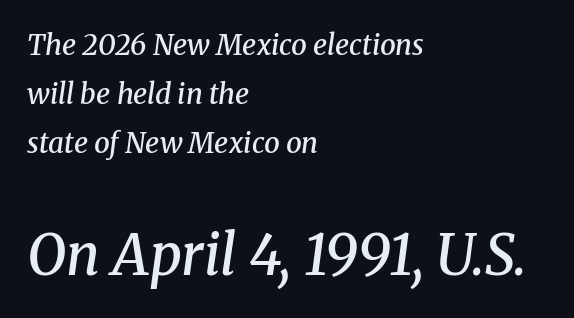
{"serif": "yes", "italic": "yes", "lean": "right", "slant_degrees": 8, "bold": "semi", "weight": "semibold", "width": "normal", "stroke_contrast": "medium", "x_height": "medium", "monospaced": "no", "underline": "no", "align": "left", "line_spacing_ratio": 1.75, "letter_spacing": "normal", "letter_spacing_em": 0.0, "larger_block": "second", "size_ratio": 2.0, "glyph_px": 56}
